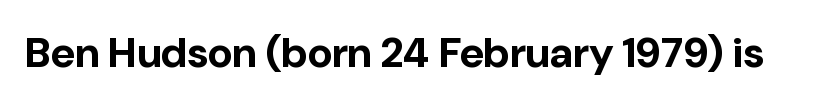
{"serif": "no", "italic": "no", "bold": "yes", "weight": "bold", "width": "normal", "stroke_contrast": "low", "x_height": "medium", "monospaced": "no", "underline": "no", "letter_spacing": "normal", "letter_spacing_em": 0.0, "glyph_px": 42}
